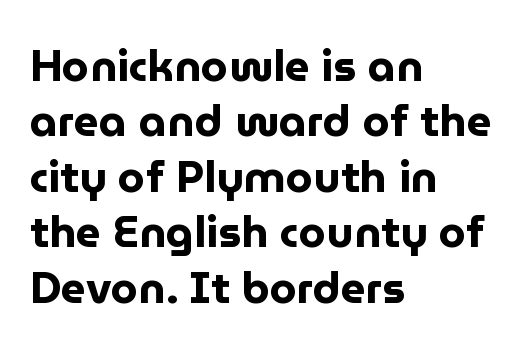
{"serif": "no", "italic": "no", "bold": "yes", "weight": "bold", "width": "normal", "stroke_contrast": "low", "x_height": "medium", "monospaced": "no", "underline": "no", "align": "left", "line_spacing": "normal", "line_spacing_ratio": 1.26, "letter_spacing": "normal", "letter_spacing_em": 0.0, "glyph_px": 44}
